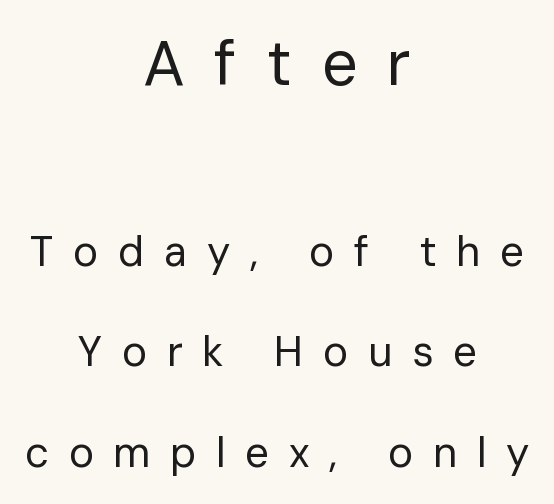
The tracking jumps out immediately: characters are airy and widely separated. The line-height multiplier appears high, well above default. The setting favours the middle, as headings and verse often do. Here the designer chose a conventional face with non-uniform glyph widths. Unlike a traditional serif, this face leaves its strokes unadorned. Tall strokes in this sample are plumb rather than angled.
